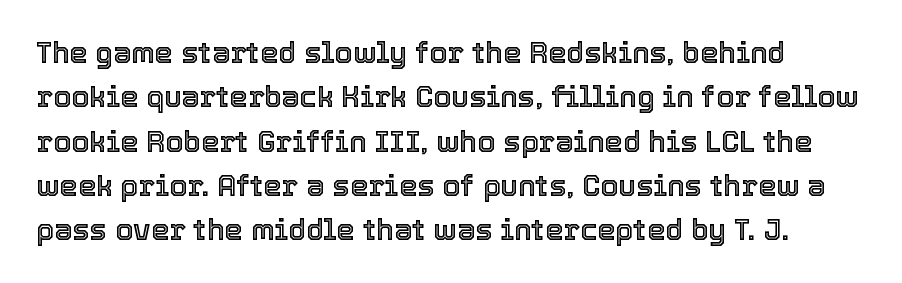
{"italic": "no", "width": "normal", "x_height": "medium", "monospaced": "no", "underline": "no", "line_spacing": "normal", "line_spacing_ratio": 1.53, "letter_spacing": "normal", "letter_spacing_em": 0.0, "glyph_px": 29}
